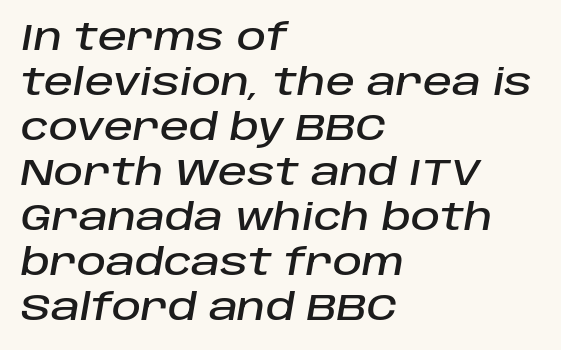
Words appear dense and cohesive because spacing is normal. Posture: slanted. The typesetter chose a ragged-right arrangement here. The face used here is proportionally spaced, like ordinary book or web type. Decoration check: the copy has no underline. A normal amount of white space separates one row of letters from the next.
